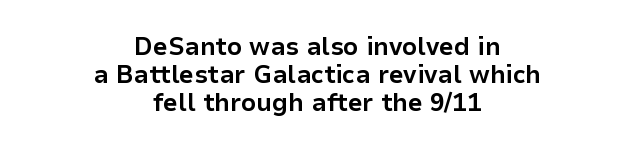
Rows of type sit shoulder to shoulder in the vertical direction. Look at the stroke-to-counter ratio: heavy, a bold. Anything drawn beneath the words? Only blank space. Observe the ordinary spacing: letters are neighbours, not strangers. In terms of posture, this sample is upright.
